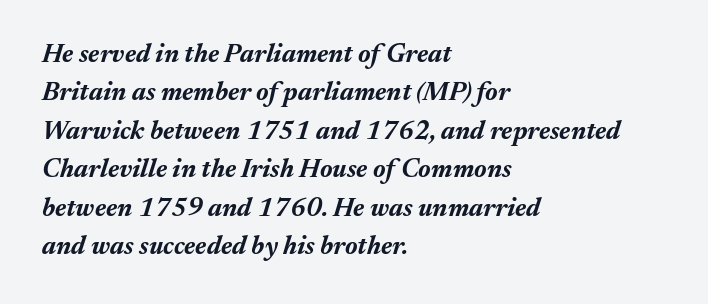
This sample uses plain, unmodified letter spacing. Each glyph is drawn with heavy, bold strokes. The glyphs are unaccompanied by any horizontal stroke below them. All the whitespace from short lines collects on the right. The face used here has a pronounced slope to its letters.
